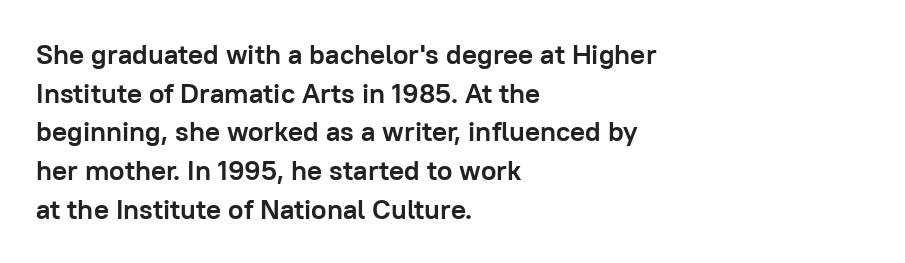
Q: Is the text bold? A: Yes.
Q: Is the text italic (slanted)? A: No, it is upright.
Q: Is the typeface a serif or a sans-serif typeface? A: Sans-serif.
Q: Is the text underlined? A: No.
Q: How is the paragraph aligned? A: Left-aligned.
Q: Is the spacing between letters normal or unusually wide? A: Normal.
Q: Is the spacing between lines tight, normal or loose? A: Normal.
Q: Width (condensed, normal, or wide)? A: Normal.
Q: Stroke contrast? A: Low.
Q: x-height? A: Medium.
Q: Monospaced? A: No.
